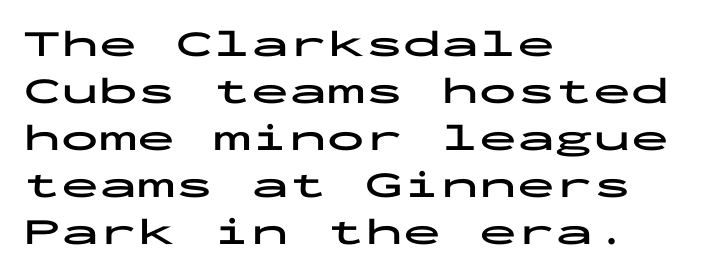
{"serif": "no", "italic": "no", "bold": "yes", "weight": "bold", "width": "wide", "stroke_contrast": "low", "x_height": "medium", "monospaced": "yes", "underline": "no", "align": "left", "line_spacing_ratio": 1.24, "letter_spacing": "normal", "letter_spacing_em": 0.0, "glyph_px": 38}
